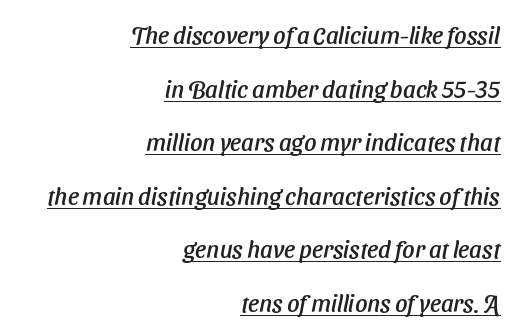
Q: Is the text underlined? A: Yes.
Q: How is the paragraph aligned? A: Right-aligned.
Q: Is the spacing between letters normal or unusually wide? A: Normal.
Q: Is the spacing between lines tight, normal or loose? A: Loose.
